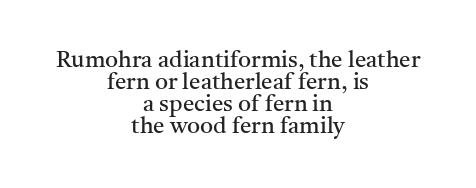
Reading down the column, the eye jumps only a short way to each next line. Every row of glyphs is offset so its center matches the block's center. Designer's note — italics off, roman on. This is not heavy type; no bold has been used.
